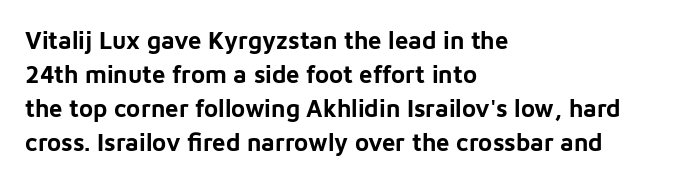
{"italic": "no", "bold": "yes", "underline": "no", "align": "left", "line_spacing": "normal", "line_spacing_ratio": 1.42, "letter_spacing": "normal", "letter_spacing_em": 0.0, "glyph_px": 24}
